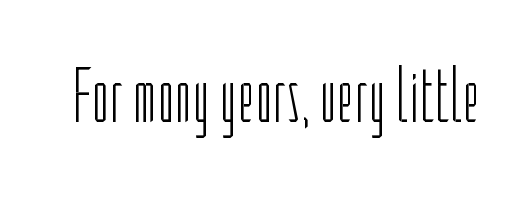
{"serif": "no", "italic": "no", "bold": "no", "weight": "light", "width": "condensed", "stroke_contrast": "low", "x_height": "medium", "monospaced": "no", "underline": "no", "letter_spacing": "normal", "letter_spacing_em": 0.0, "glyph_px": 77}
